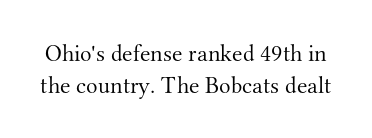
Each stroke keeps to a modest, everyday thickness or less. The lettering stays uniformly vertical, giving the passage a roman look. Vertically, the passage feels balanced, rows spaced as you'd expect. Only glyphs here, with clear space below each row. The line texture is even and compact thanks to regular tracking.
